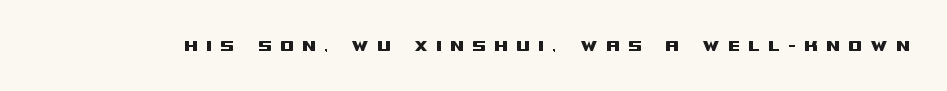
{"italic": "no", "underline": "no", "letter_spacing": "wide", "letter_spacing_em": 0.4, "glyph_px": 20}
